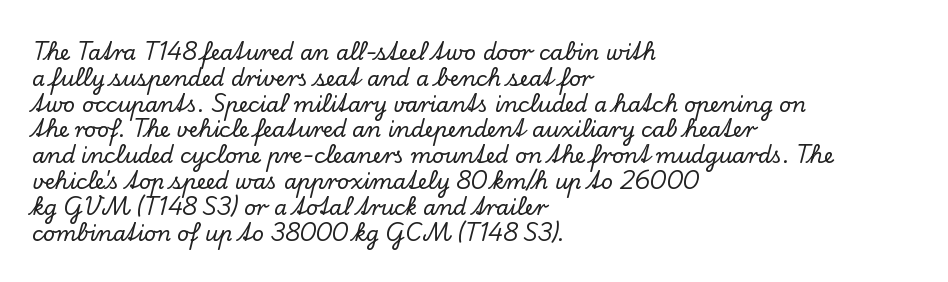
The image shows 21 px text type; set left-aligned, line spacing 1.23x, normal letter spacing, not underlined.
